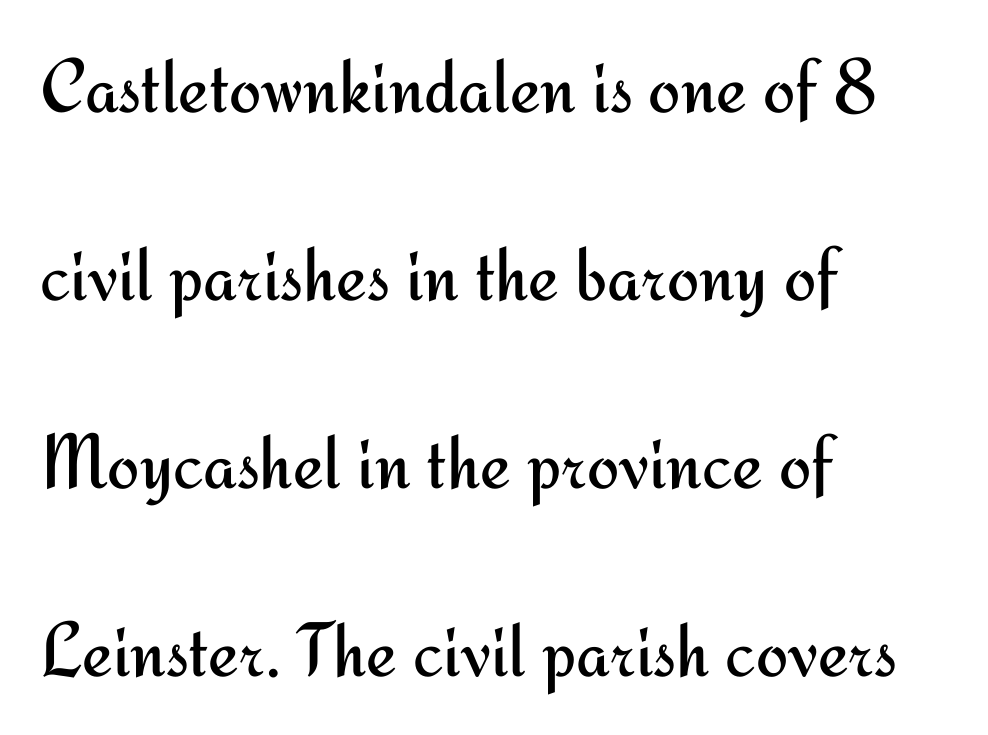
The image shows 77 px regular-weight sans-serif type, upright; set left-aligned, loose line spacing (2.44x), normal letter spacing, not underlined; medium stroke contrast and a small x-height.
